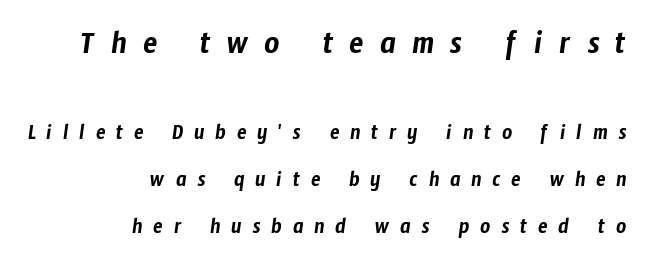
Glance below the letters and you will spot only blank space. Whoever set this chose breathing room over compactness in the vertical rhythm. Top chunk: large. Bottom chunk: small. Spacing between characters has been opened up far beyond the box default.
